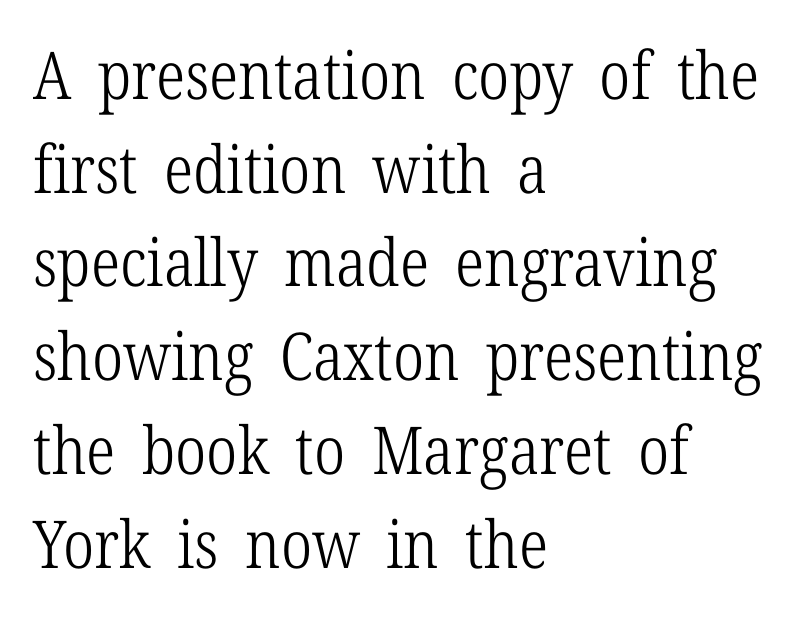
Q: Is the text bold? A: No.
Q: Is the text italic (slanted)? A: No, it is upright.
Q: Is the typeface a serif or a sans-serif typeface? A: Serif.
Q: Is the text underlined? A: No.
Q: How is the paragraph aligned? A: Left-aligned.
Q: Is the spacing between letters normal or unusually wide? A: Normal.
Q: Is the spacing between lines tight, normal or loose? A: Normal.
Q: Width (condensed, normal, or wide)? A: Condensed.
Q: Stroke contrast? A: Low.
Q: x-height? A: Medium.
Q: Monospaced? A: No.
